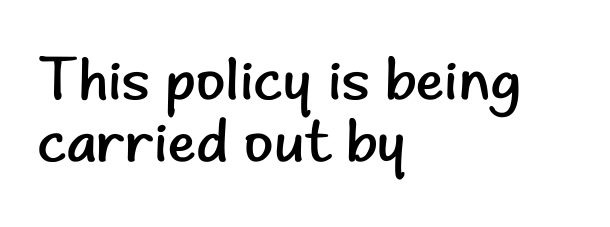
Q: Is the text bold? A: No.
Q: Is the text italic (slanted)? A: No, it is upright.
Q: Is the typeface a serif or a sans-serif typeface? A: Sans-serif.
Q: Is the text underlined? A: No.
Q: How is the paragraph aligned? A: Left-aligned.
Q: Is the spacing between letters normal or unusually wide? A: Normal.
Q: Is the spacing between lines tight, normal or loose? A: Tight.
Q: Width (condensed, normal, or wide)? A: Normal.
Q: Stroke contrast? A: Low.
Q: x-height? A: Small.
Q: Monospaced? A: No.
